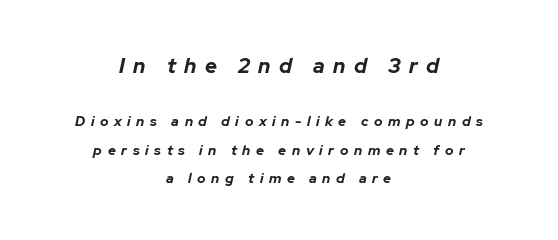
The image shows 21 px bold type, italic (leaning right); set centered, loose line spacing (2.05x), unusually wide letter spacing (+0.4 em), not underlined; the first (top) block is 1.5x larger.
